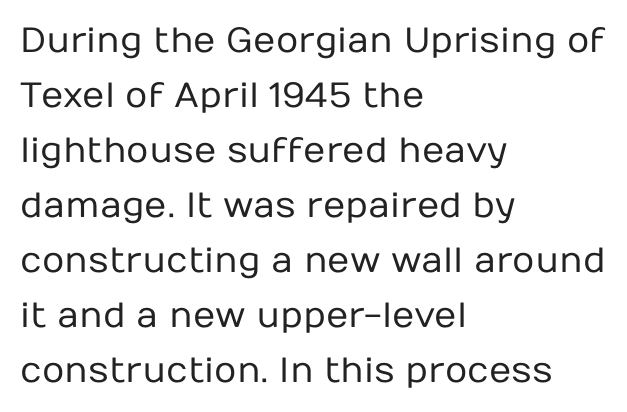
Q: Is the text bold? A: No.
Q: Is the text italic (slanted)? A: No, it is upright.
Q: Is the typeface a serif or a sans-serif typeface? A: Sans-serif.
Q: Is the text underlined? A: No.
Q: How is the paragraph aligned? A: Left-aligned.
Q: Is the spacing between letters normal or unusually wide? A: Normal.
Q: Is the spacing between lines tight, normal or loose? A: Normal.
Q: Width (condensed, normal, or wide)? A: Normal.
Q: Stroke contrast? A: Low.
Q: x-height? A: Medium.
Q: Monospaced? A: No.
